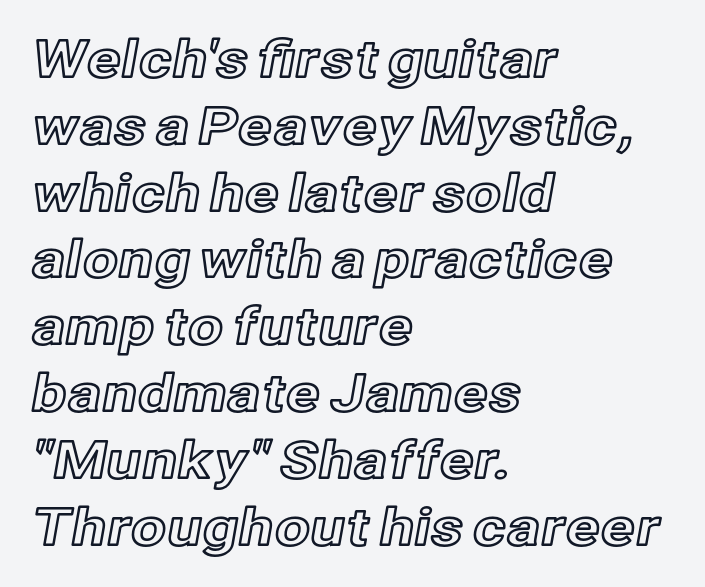
Q: Is the text italic (slanted)? A: Yes.
Q: Is the text underlined? A: No.
Q: How is the paragraph aligned? A: Left-aligned.
Q: Is the spacing between letters normal or unusually wide? A: Normal.
Q: Is the spacing between lines tight, normal or loose? A: Normal.
Q: Width (condensed, normal, or wide)? A: Normal.
Q: x-height? A: Medium.
Q: Monospaced? A: No.
